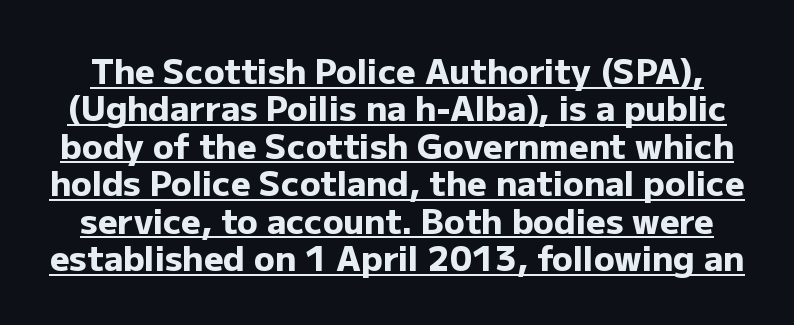
{"serif": "no", "italic": "no", "bold": "yes", "weight": "heavy", "width": "normal", "stroke_contrast": "low", "x_height": "medium", "monospaced": "no", "underline": "yes", "line_spacing": "tight", "line_spacing_ratio": 1.1, "letter_spacing": "normal", "letter_spacing_em": 0.0, "glyph_px": 34}
